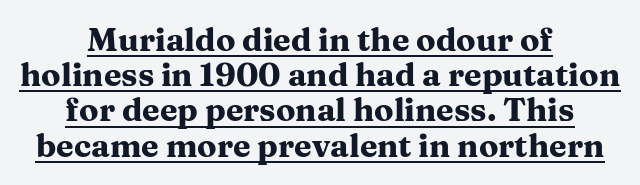
{"serif": "yes", "italic": "no", "bold": "yes", "weight": "heavy", "width": "wide", "stroke_contrast": "medium", "x_height": "medium", "monospaced": "no", "underline": "yes", "align": "center", "line_spacing": "tight", "line_spacing_ratio": 1.1, "letter_spacing": "normal", "letter_spacing_em": 0.0, "glyph_px": 32}
